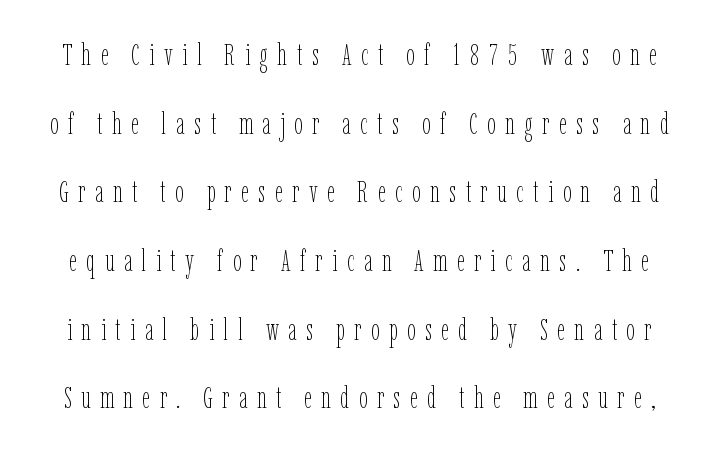
{"italic": "no", "bold": "no", "weight": "thin", "width": "condensed", "stroke_contrast": "low", "x_height": "medium", "monospaced": "no", "underline": "no", "line_spacing": "loose", "line_spacing_ratio": 2.29, "letter_spacing": "wide", "letter_spacing_em": 0.32, "glyph_px": 30}
